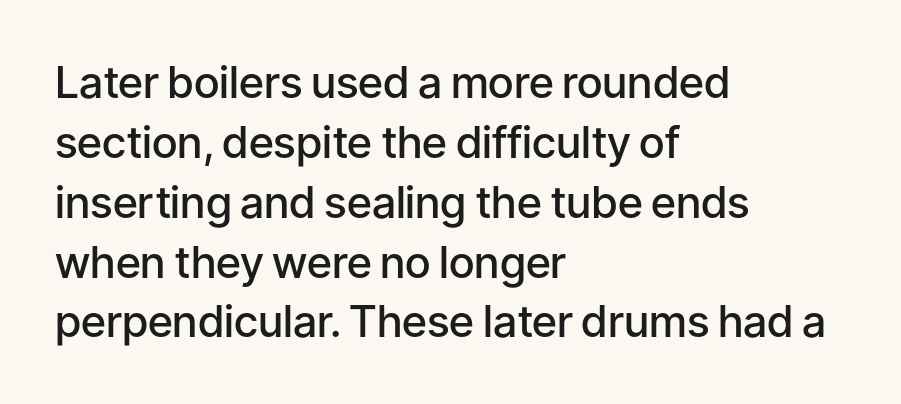
The compositor pushed each line to the left boundary. A clean baseline with only descenders dipping below it. Varying glyph widths throughout — classic text-font behaviour. Slightly chunky letters — semibold, I'd say, not full bold. Tall strokes in this sample are plumb rather than angled. What kind of face is this? One without serifs — a sans.
